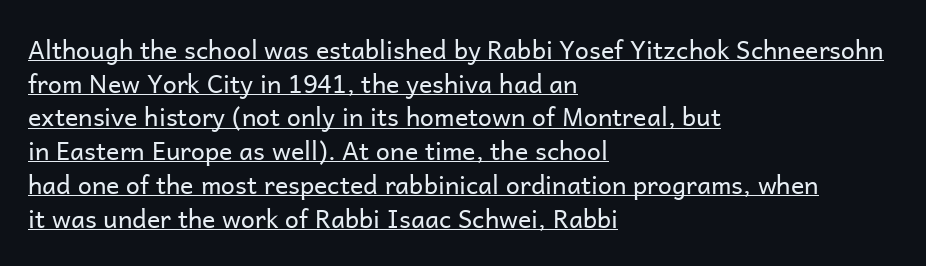
Q: Is the text bold? A: No.
Q: Is the text italic (slanted)? A: No, it is upright.
Q: Is the text underlined? A: Yes.
Q: How is the paragraph aligned? A: Left-aligned.
Q: Is the spacing between letters normal or unusually wide? A: Normal.
Q: Is the spacing between lines tight, normal or loose? A: Normal.
